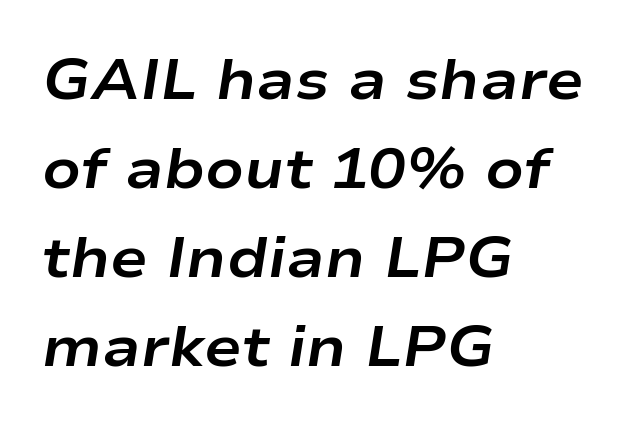
Q: Is the text bold? A: Yes.
Q: Is the text italic (slanted)? A: Yes, it leans right by about 9 degrees.
Q: Is the text underlined? A: No.
Q: How is the paragraph aligned? A: Left-aligned.
Q: Is the spacing between letters normal or unusually wide? A: Normal.
Q: Is the spacing between lines tight, normal or loose? A: Normal.
Q: Width (condensed, normal, or wide)? A: Wide.
Q: Stroke contrast? A: Low.
Q: x-height? A: Medium.
Q: Monospaced? A: No.
